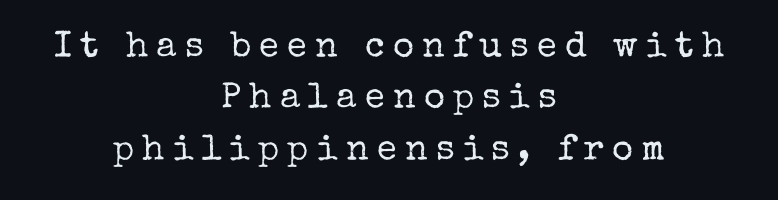
The image shows 36 px regular-weight serif type, upright; set centered, normal line spacing (1.43x), unusually wide letter spacing (+0.23 em), not underlined; low stroke contrast and a medium x-height.
